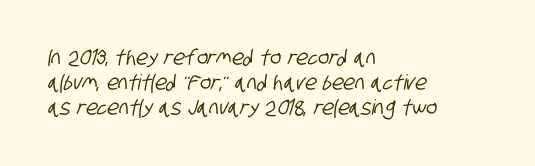
The image shows 21 px text type; set left-aligned, line spacing 1.19x, normal letter spacing, not underlined.
